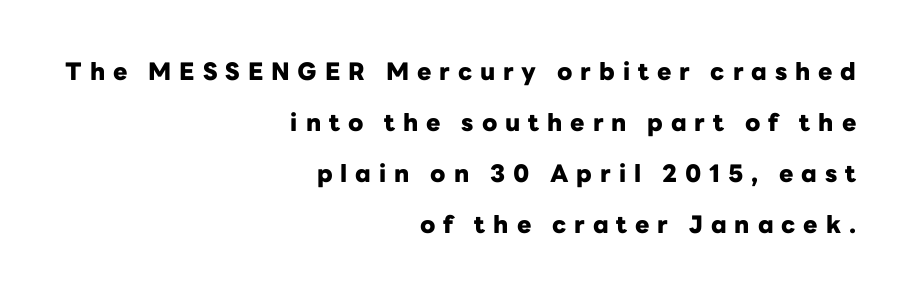
The image shows 24 px bold type, upright; set right-aligned, loose line spacing (2.13x), unusually wide letter spacing (+0.33 em), not underlined.
